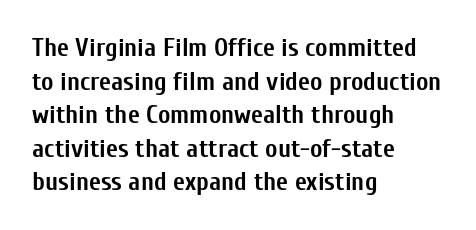
Regarding leading, the lines here are spaced in the standard way. Nothing unusual about the tracking: characters are spaced as the font intends. Clear beneath every line of the passage. The compositor pushed each line to the left boundary. Ascenders rise straight up at ninety degrees. The font is running at its bold setting.
